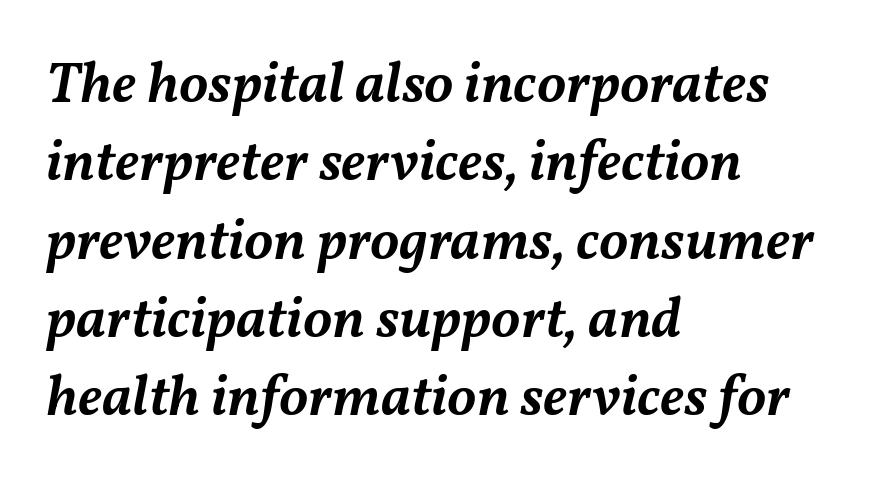
Q: Is the text bold? A: Semi-bold.
Q: Is the text italic (slanted)? A: Yes, it leans right by about 11 degrees.
Q: Is the text underlined? A: No.
Q: How is the paragraph aligned? A: Left-aligned.
Q: Is the spacing between letters normal or unusually wide? A: Normal.
Q: Is the spacing between lines tight, normal or loose? A: Normal.
Q: Width (condensed, normal, or wide)? A: Normal.
Q: Stroke contrast? A: Medium.
Q: x-height? A: Medium.
Q: Monospaced? A: No.
